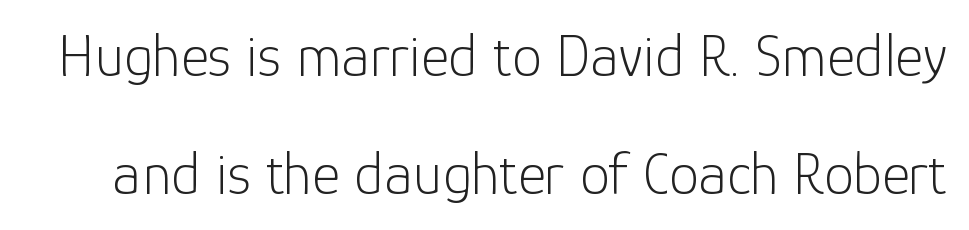
Q: Is the text bold? A: No.
Q: Is the text italic (slanted)? A: No, it is upright.
Q: Is the typeface a serif or a sans-serif typeface? A: Sans-serif.
Q: Is the text underlined? A: No.
Q: Is the spacing between letters normal or unusually wide? A: Normal.
Q: Is the spacing between lines tight, normal or loose? A: Loose.
Q: Width (condensed, normal, or wide)? A: Normal.
Q: Stroke contrast? A: Low.
Q: x-height? A: Medium.
Q: Monospaced? A: No.
